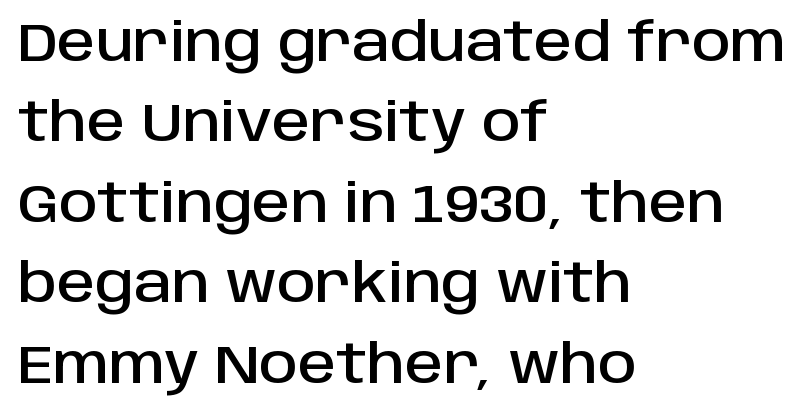
The image shows 54 px sans-serif type, upright; set left-aligned, normal line spacing (1.49x), normal letter spacing, not underlined; low stroke contrast and a large x-height.
